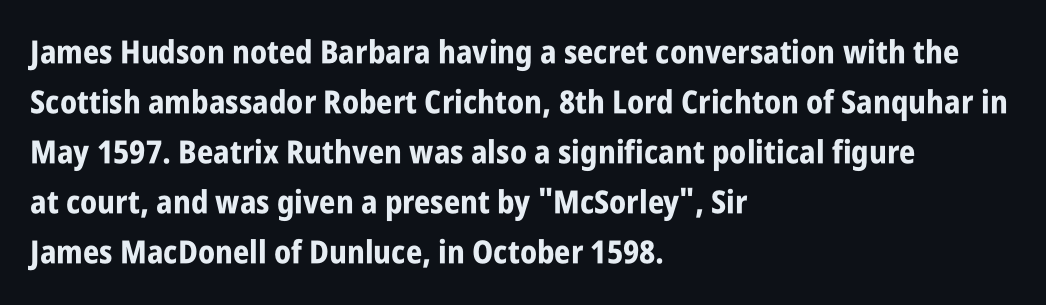
The image shows 32 px bold, condensed sans-serif type, upright; set left-aligned, normal line spacing (1.56x), normal letter spacing, not underlined; low stroke contrast and a large x-height.
